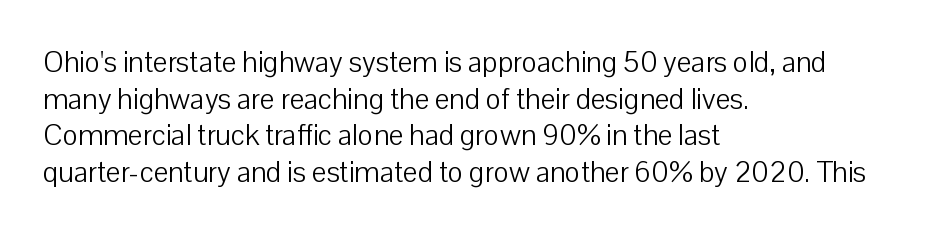
Q: Is the text bold? A: No.
Q: Is the text italic (slanted)? A: No, it is upright.
Q: Is the typeface a serif or a sans-serif typeface? A: Sans-serif.
Q: Is the text underlined? A: No.
Q: How is the paragraph aligned? A: Left-aligned.
Q: Is the spacing between letters normal or unusually wide? A: Normal.
Q: Is the spacing between lines tight, normal or loose? A: Normal.
Q: Width (condensed, normal, or wide)? A: Normal.
Q: Stroke contrast? A: Low.
Q: x-height? A: Medium.
Q: Monospaced? A: No.
